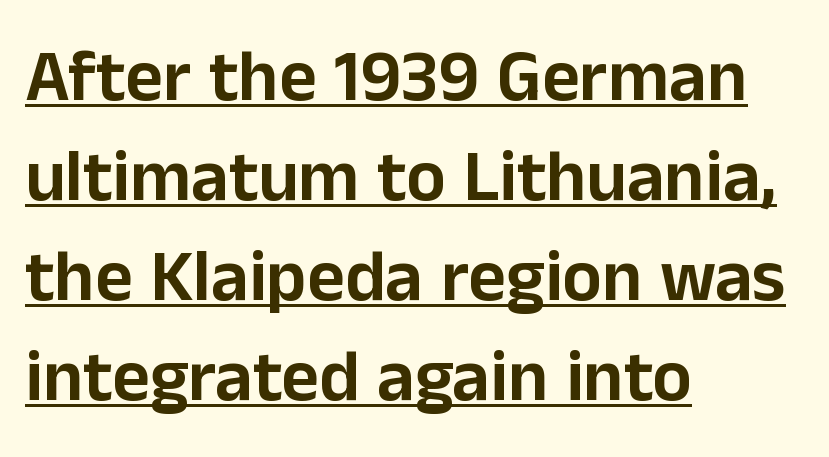
{"serif": "no", "italic": "no", "width": "normal", "stroke_contrast": "low", "x_height": "medium", "monospaced": "no", "underline": "yes", "align": "left", "line_spacing": "normal", "line_spacing_ratio": 1.37, "letter_spacing": "normal", "letter_spacing_em": 0.0, "glyph_px": 73}
